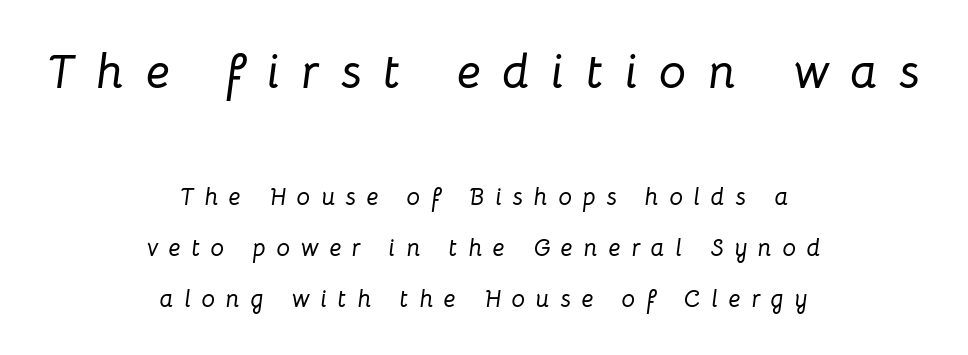
These lines stand farther apart than default settings would place them. Caption: upper text group enlarged, lower text group reduced. The letterforms stand isolated, each surrounded by extra space. Each letter keeps its own natural width here, so spacing adapts to shape. Caption: multi-line text, centered on the measure.
